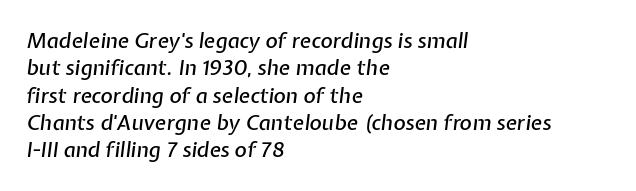
{"italic": "yes", "lean": "right", "slant_degrees": 7, "underline": "no", "align": "left", "line_spacing": "normal", "line_spacing_ratio": 1.3, "letter_spacing": "normal", "letter_spacing_em": 0.0, "glyph_px": 21}
